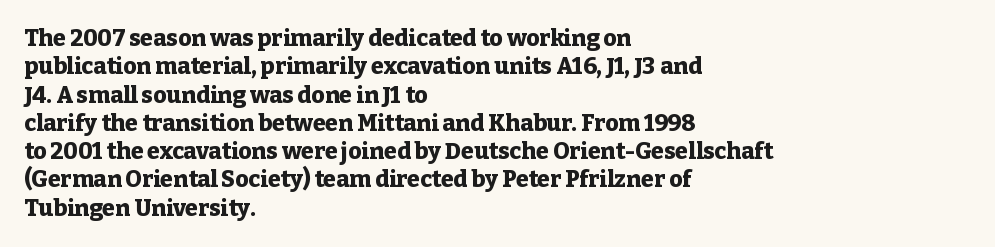
{"italic": "no", "bold": "yes", "underline": "no", "align": "left", "line_spacing_ratio": 1.23, "letter_spacing": "normal", "letter_spacing_em": 0.0, "glyph_px": 23}
